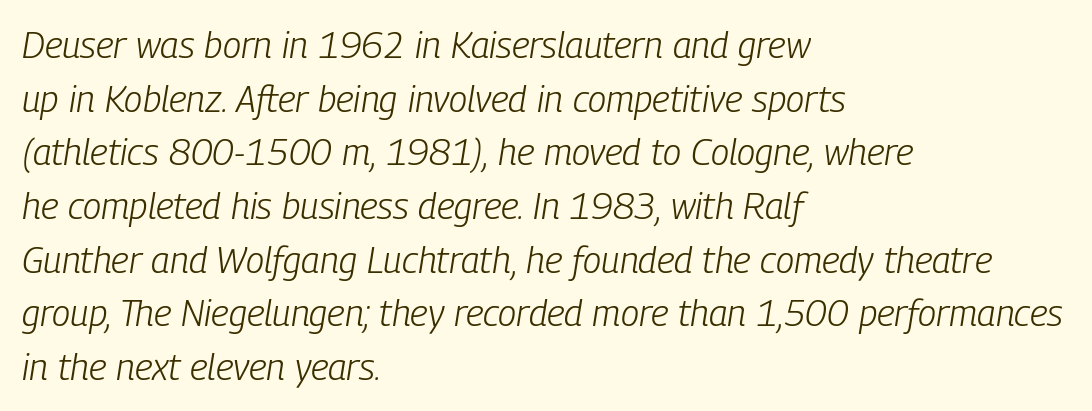
The characters are drawn with everyday or finer stroke widths. Leftover space on each line is placed entirely after the last word. Honestly, the letter spacing is just normal — you wouldn't notice it. These lines were composed using italics.
